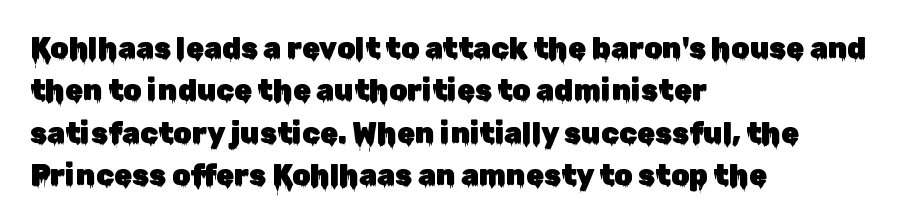
Q: Is the text italic (slanted)? A: No, it is upright.
Q: Is the typeface a serif or a sans-serif typeface? A: Sans-serif.
Q: Is the text underlined? A: No.
Q: How is the paragraph aligned? A: Left-aligned.
Q: Is the spacing between letters normal or unusually wide? A: Normal.
Q: Is the spacing between lines tight, normal or loose? A: Normal.
Q: Width (condensed, normal, or wide)? A: Normal.
Q: Stroke contrast? A: Low.
Q: x-height? A: Medium.
Q: Monospaced? A: No.
